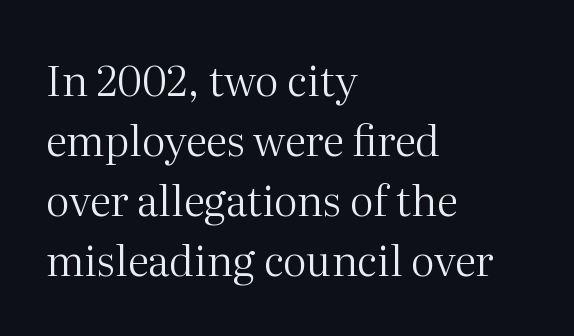
The image shows 42 px regular-weight serif type, upright; set left-aligned, normal line spacing (1.43x), normal letter spacing, not underlined; medium stroke contrast and a medium x-height.
